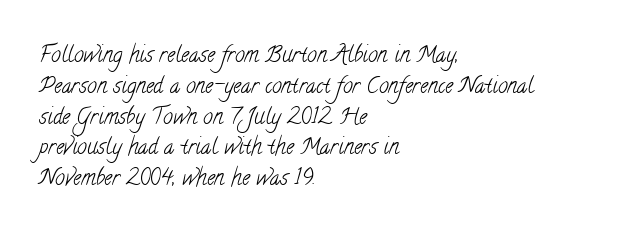
The image shows 22 px text type; set left-aligned, normal line spacing (1.4x), normal letter spacing, not underlined.
